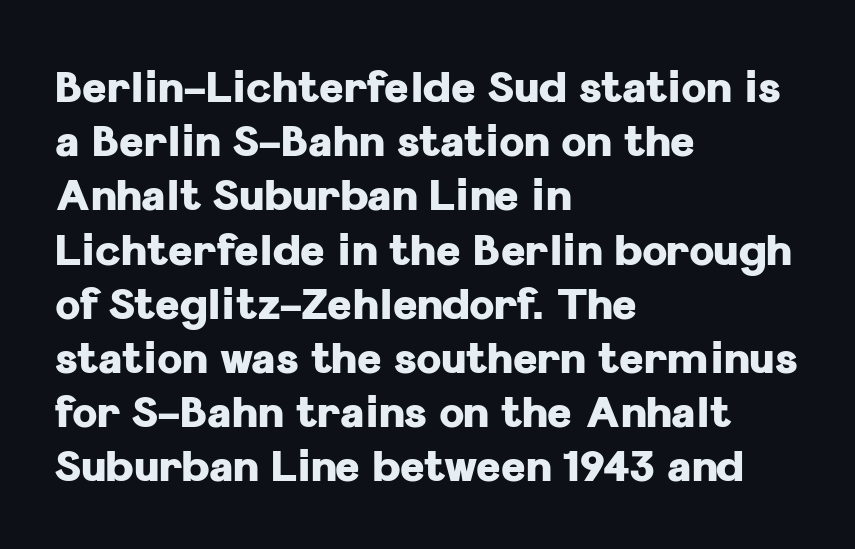
Q: Is the text bold? A: Yes.
Q: Is the text italic (slanted)? A: No, it is upright.
Q: Is the typeface a serif or a sans-serif typeface? A: Sans-serif.
Q: Is the text underlined? A: No.
Q: How is the paragraph aligned? A: Left-aligned.
Q: Is the spacing between letters normal or unusually wide? A: Normal.
Q: Is the spacing between lines tight, normal or loose? A: Normal.
Q: Width (condensed, normal, or wide)? A: Normal.
Q: Stroke contrast? A: Low.
Q: x-height? A: Medium.
Q: Monospaced? A: No.
